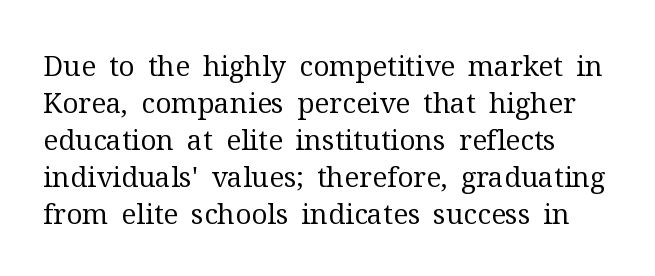
Q: Is the text bold? A: No.
Q: Is the text italic (slanted)? A: No, it is upright.
Q: Is the typeface a serif or a sans-serif typeface? A: Serif.
Q: Is the text underlined? A: No.
Q: Is the spacing between letters normal or unusually wide? A: Normal.
Q: Is the spacing between lines tight, normal or loose? A: Normal.
Q: Width (condensed, normal, or wide)? A: Normal.
Q: Stroke contrast? A: Medium.
Q: x-height? A: Medium.
Q: Monospaced? A: No.
